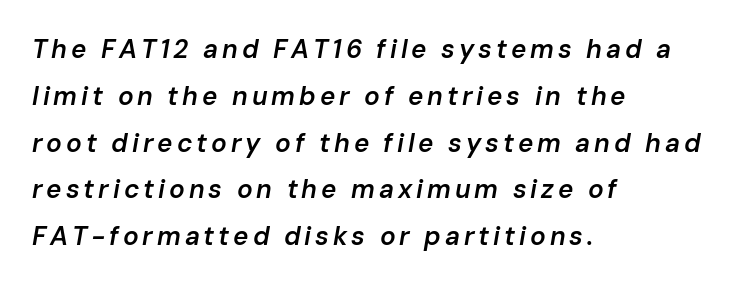
Q: Is the text bold? A: Semi-bold.
Q: Is the text italic (slanted)? A: Yes, it leans right by about 10 degrees.
Q: Is the text underlined? A: No.
Q: How is the paragraph aligned? A: Left-aligned.
